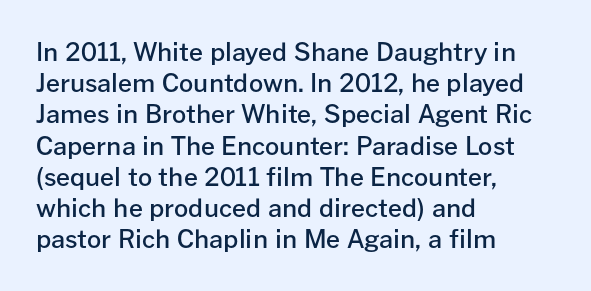
The image shows 25 px text type, upright; set left-aligned, normal line spacing (1.25x), normal letter spacing, not underlined.
